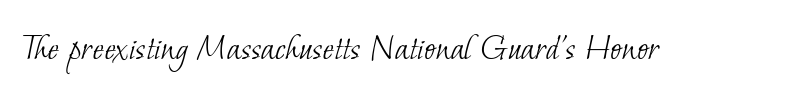
{"serif": "yes", "bold": "no", "weight": "light", "width": "normal", "stroke_contrast": "low", "x_height": "small", "monospaced": "no", "underline": "no", "letter_spacing": "normal", "letter_spacing_em": 0.0, "glyph_px": 38}
